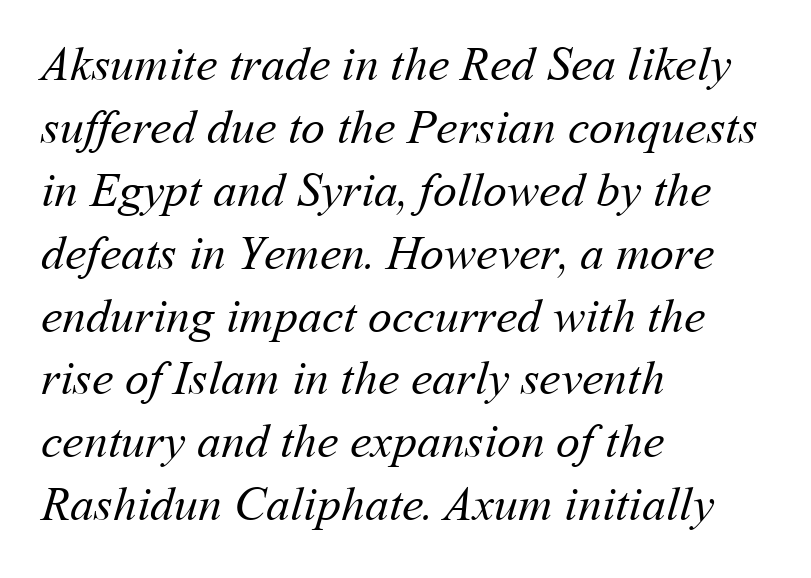
Q: Is the text bold? A: No.
Q: Is the text underlined? A: No.
Q: How is the paragraph aligned? A: Left-aligned.
Q: Is the spacing between letters normal or unusually wide? A: Normal.
Q: Is the spacing between lines tight, normal or loose? A: Normal.
Q: Width (condensed, normal, or wide)? A: Normal.
Q: Stroke contrast? A: Medium.
Q: x-height? A: Medium.
Q: Monospaced? A: No.
